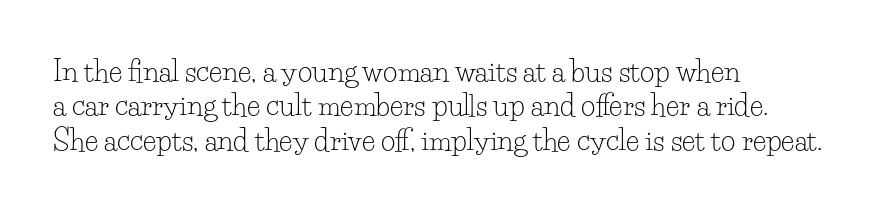
Q: Is the text bold? A: No.
Q: Is the text italic (slanted)? A: No, it is upright.
Q: Is the typeface a serif or a sans-serif typeface? A: Serif.
Q: Is the text underlined? A: No.
Q: How is the paragraph aligned? A: Left-aligned.
Q: Is the spacing between letters normal or unusually wide? A: Normal.
Q: Width (condensed, normal, or wide)? A: Normal.
Q: Stroke contrast? A: Low.
Q: x-height? A: Small.
Q: Monospaced? A: No.
